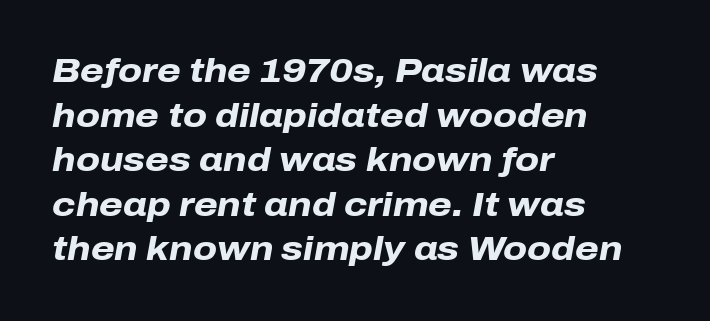
The image shows 34 px heavy type, italic (leaning right); set left-aligned, normal line spacing (1.31x), normal letter spacing, not underlined; low stroke contrast and a medium x-height.
